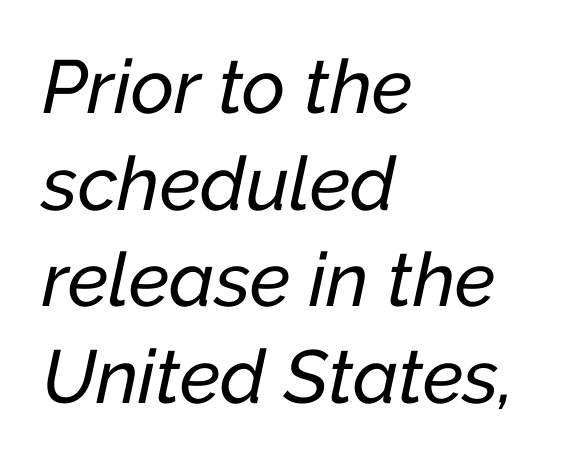
{"italic": "yes", "lean": "right", "slant_degrees": 12, "width": "normal", "stroke_contrast": "low", "x_height": "medium", "monospaced": "no", "underline": "no", "align": "left", "line_spacing": "normal", "line_spacing_ratio": 1.29, "letter_spacing": "normal", "letter_spacing_em": 0.0, "glyph_px": 75}
